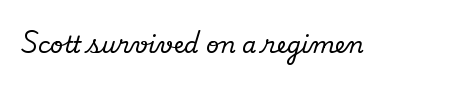
Q: Is the text italic (slanted)? A: Yes.
Q: Is the text underlined? A: No.
Q: Is the spacing between letters normal or unusually wide? A: Normal.
